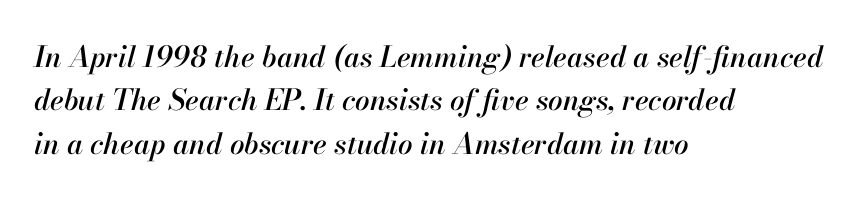
Looks like regular typesetting: each glyph gets only the width it needs. Evenly set lines give the paragraph a standard silhouette. This sample uses an oblique cut, with every glyph tilted off the vertical. The typesetter chose a ragged-right arrangement here. Each row of text sits above clean, open space. The type is set solid horizontally, with unmodified tracking.
